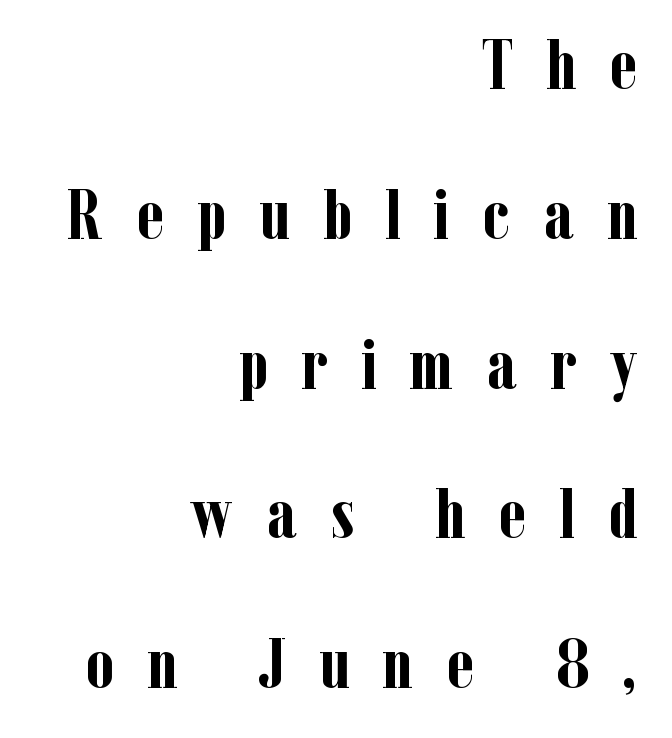
{"serif": "yes", "italic": "no", "bold": "yes", "weight": "semibold", "width": "condensed", "stroke_contrast": "low", "x_height": "medium", "monospaced": "no", "underline": "no", "align": "right", "line_spacing": "loose", "line_spacing_ratio": 2.11, "letter_spacing": "wide", "letter_spacing_em": 0.47, "glyph_px": 71}
